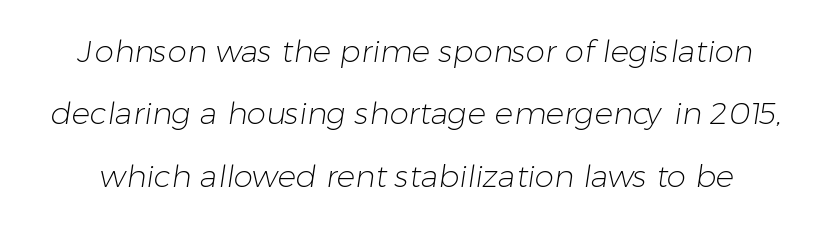
{"serif": "no", "bold": "no", "weight": "light", "width": "normal", "stroke_contrast": "low", "x_height": "medium", "monospaced": "no", "underline": "no", "line_spacing": "loose", "line_spacing_ratio": 2.01, "letter_spacing": "normal", "letter_spacing_em": 0.0, "glyph_px": 31}
